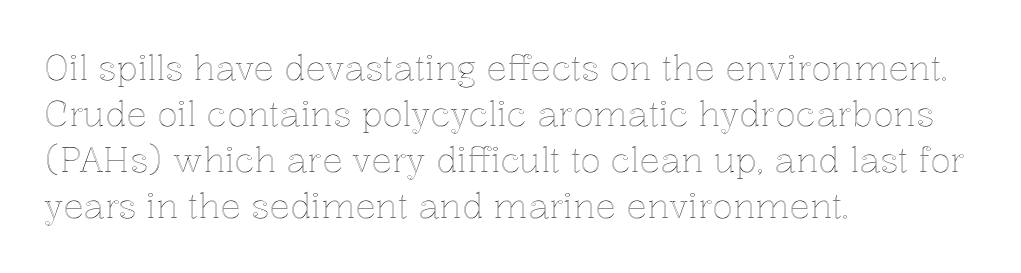
Q: Is the text italic (slanted)? A: No, it is upright.
Q: Is the text underlined? A: No.
Q: How is the paragraph aligned? A: Left-aligned.
Q: Is the spacing between letters normal or unusually wide? A: Normal.
Q: Is the spacing between lines tight, normal or loose? A: Normal.
Q: Width (condensed, normal, or wide)? A: Normal.
Q: x-height? A: Medium.
Q: Monospaced? A: No.
